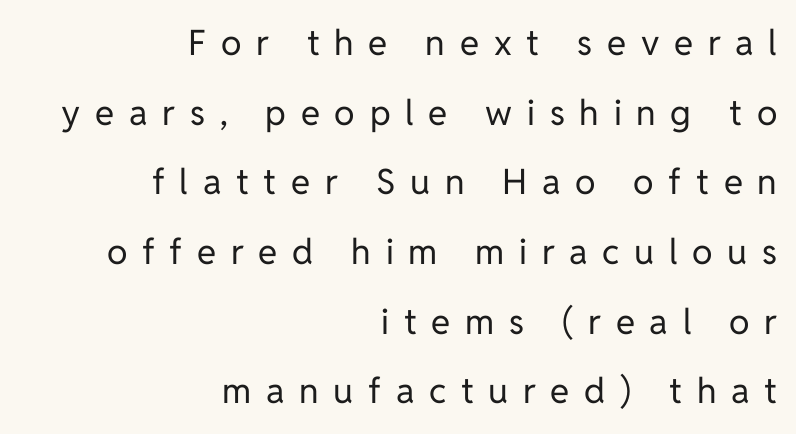
Q: Is the text bold? A: No.
Q: Is the text italic (slanted)? A: No, it is upright.
Q: Is the typeface a serif or a sans-serif typeface? A: Sans-serif.
Q: Is the text underlined? A: No.
Q: How is the paragraph aligned? A: Right-aligned.
Q: Is the spacing between letters normal or unusually wide? A: Unusually wide.
Q: Is the spacing between lines tight, normal or loose? A: Loose.
Q: Width (condensed, normal, or wide)? A: Normal.
Q: Stroke contrast? A: Low.
Q: x-height? A: Medium.
Q: Monospaced? A: No.
